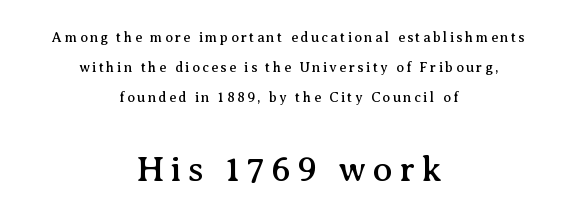
Q: Is the text italic (slanted)? A: No, it is upright.
Q: Is the typeface a serif or a sans-serif typeface? A: Serif.
Q: Is the text underlined? A: No.
Q: How is the paragraph aligned? A: Centered.
Q: Is the spacing between lines tight, normal or loose? A: Loose.
Q: Which block of text is set in a larger size, the first (top) or the second (bottom)? A: The second (bottom) one.
Q: Width (condensed, normal, or wide)? A: Normal.
Q: Stroke contrast? A: Medium.
Q: x-height? A: Medium.
Q: Monospaced? A: No.
